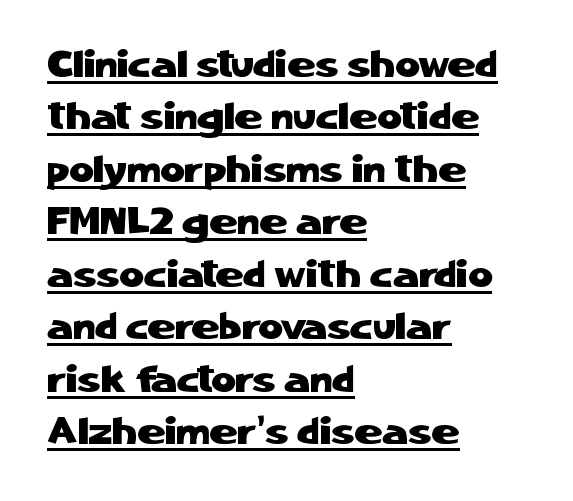
The letterforms sit shoulder to shoulder at normal distance. Has an underline been added? It has. Typographically, this falls in the sans-serif category. You can tell it's not italic because the verticals are truly vertical. The vertical gap from one line to the next is medium.
